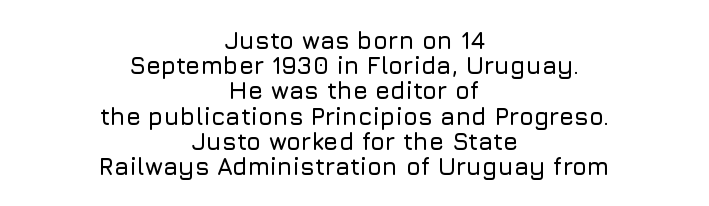
The image shows 24 px text type, upright; set centered, tight line spacing (1.05x), normal letter spacing, not underlined.
